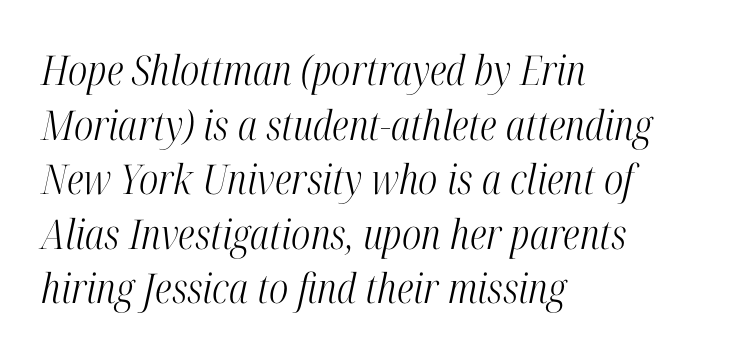
Q: Is the text bold? A: No.
Q: Is the text italic (slanted)? A: Yes, it leans right by about 12 degrees.
Q: Is the typeface a serif or a sans-serif typeface? A: Serif.
Q: Is the text underlined? A: No.
Q: How is the paragraph aligned? A: Left-aligned.
Q: Is the spacing between letters normal or unusually wide? A: Normal.
Q: Is the spacing between lines tight, normal or loose? A: Normal.
Q: Width (condensed, normal, or wide)? A: Condensed.
Q: Stroke contrast? A: High.
Q: x-height? A: Medium.
Q: Monospaced? A: No.
